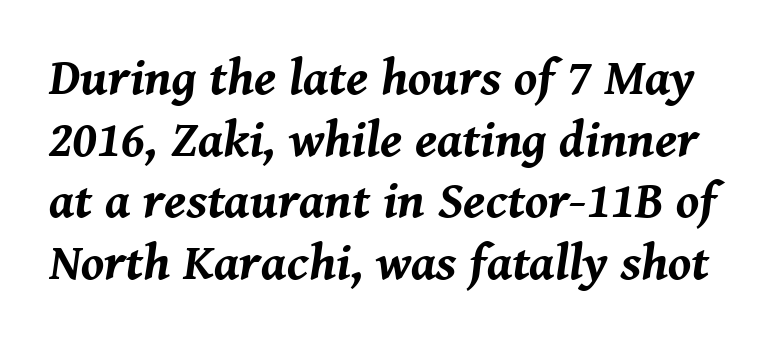
This sample uses plain, unmodified letter spacing. Style check: oblique. The rendering uses natural spacing where letterforms have individual widths. Underline: absent.
